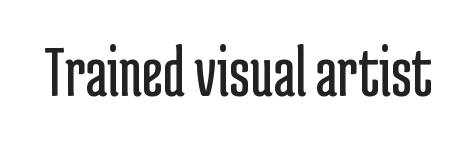
Q: Is the text bold? A: No.
Q: Is the text italic (slanted)? A: No, it is upright.
Q: Is the typeface a serif or a sans-serif typeface? A: Sans-serif.
Q: Is the text underlined? A: No.
Q: Is the spacing between letters normal or unusually wide? A: Normal.
Q: Width (condensed, normal, or wide)? A: Condensed.
Q: Stroke contrast? A: Low.
Q: x-height? A: Medium.
Q: Monospaced? A: No.
